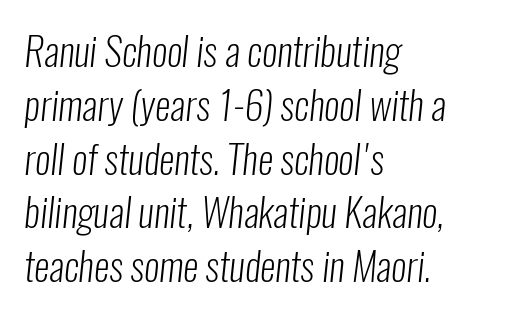
{"serif": "no", "bold": "no", "weight": "light", "width": "condensed", "stroke_contrast": "low", "x_height": "medium", "monospaced": "no", "underline": "no", "align": "left", "line_spacing": "normal", "line_spacing_ratio": 1.38, "letter_spacing": "normal", "letter_spacing_em": 0.0, "glyph_px": 39}
